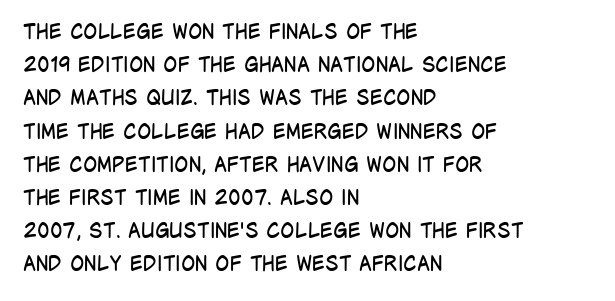
The face looks like a standard text weight, possibly lighter. Short and long lines alike share a common starting point at left. Vertically, the passage feels balanced, rows spaced as you'd expect. A bare baseline throughout the passage. Here the glyphs are tracked normally, forming tight word shapes.
